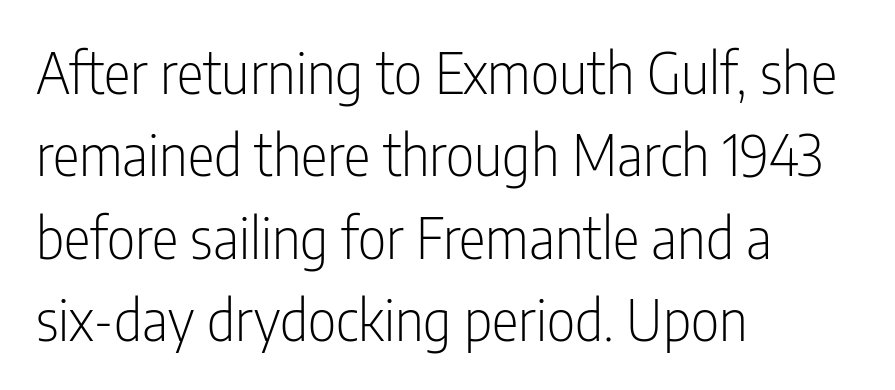
{"serif": "no", "italic": "no", "bold": "no", "weight": "light", "width": "condensed", "stroke_contrast": "low", "x_height": "medium", "monospaced": "no", "underline": "no", "align": "left", "line_spacing": "normal", "line_spacing_ratio": 1.47, "letter_spacing": "normal", "letter_spacing_em": 0.0, "glyph_px": 56}
